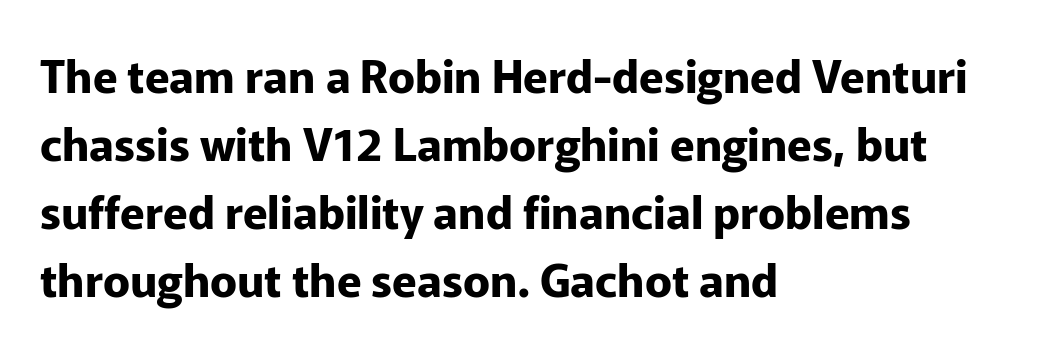
Q: Is the text bold? A: Yes.
Q: Is the text italic (slanted)? A: No, it is upright.
Q: Is the typeface a serif or a sans-serif typeface? A: Sans-serif.
Q: Is the text underlined? A: No.
Q: How is the paragraph aligned? A: Left-aligned.
Q: Is the spacing between letters normal or unusually wide? A: Normal.
Q: Is the spacing between lines tight, normal or loose? A: Normal.
Q: Width (condensed, normal, or wide)? A: Normal.
Q: Stroke contrast? A: Low.
Q: x-height? A: Medium.
Q: Monospaced? A: No.
